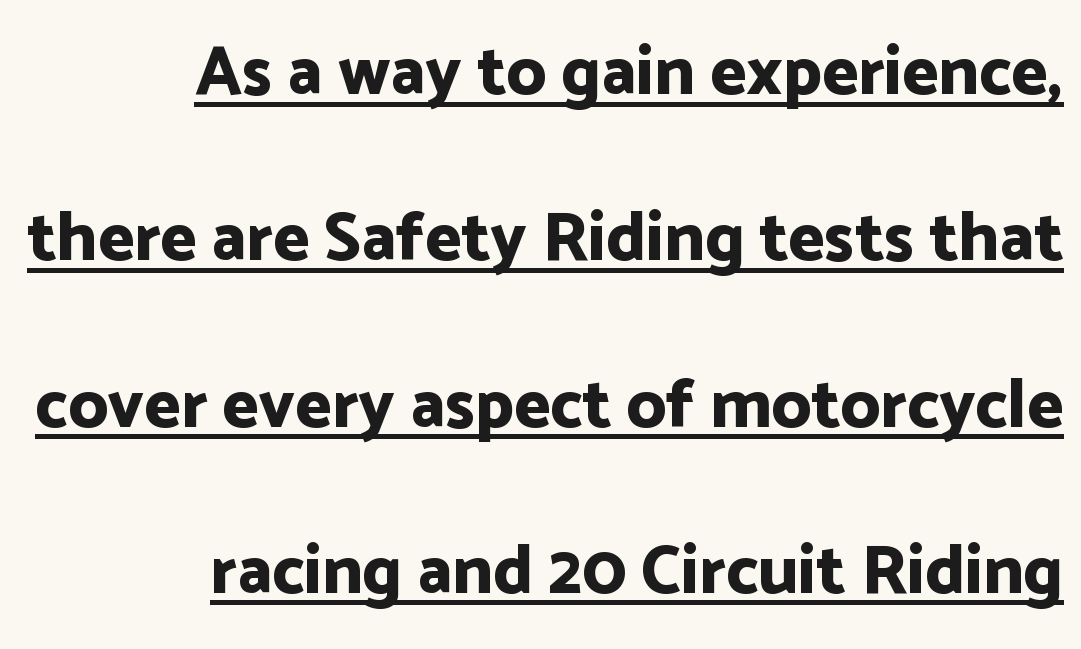
Looks like regular typesetting: each glyph gets only the width it needs. Airy leading. The rendering anchors every line to the right-hand side. Does the weight exceed regular? Yes, all the way to bold.
